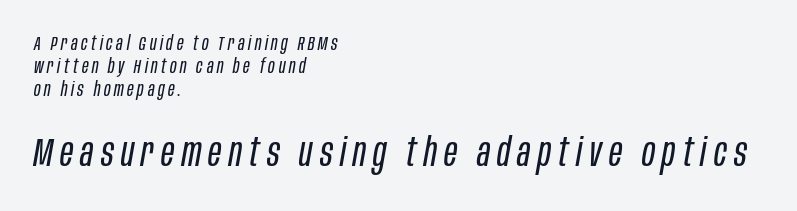
The image shows 40 px regular-weight, condensed type, italic (leaning right); set left-aligned, tight line spacing (1.14x), not underlined; the second (bottom) block is 2.0x larger; low stroke contrast and a large x-height.
